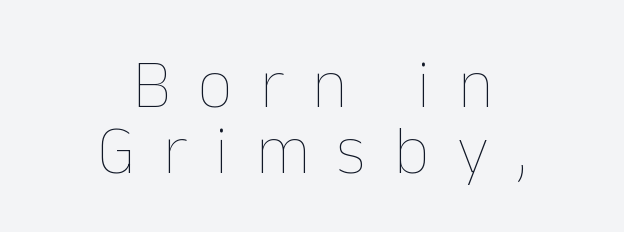
Here the designer chose a conventional face with non-uniform glyph widths. These lines huddle together more closely than default settings would place them. Does the lettering tilt? It doesn't — this is upright. Descender tails drop into unmarked territory. There is plenty of visible air inserted between adjacent glyphs. Compared with a typical body face, this is equally light or lighter still.
